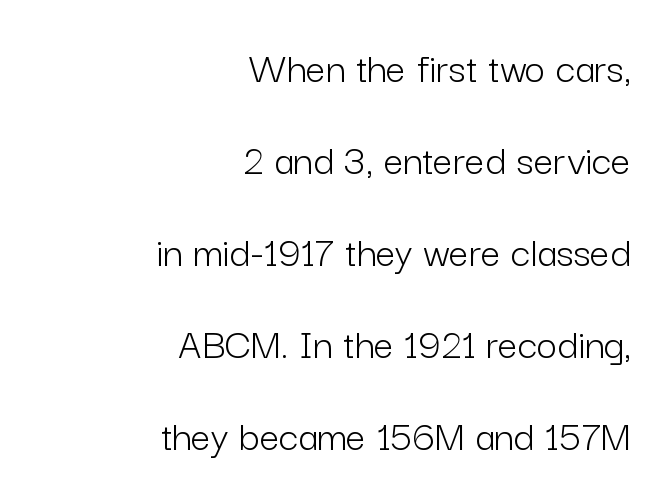
Q: Is the text bold? A: No.
Q: Is the text italic (slanted)? A: No, it is upright.
Q: Is the typeface a serif or a sans-serif typeface? A: Sans-serif.
Q: Is the text underlined? A: No.
Q: How is the paragraph aligned? A: Right-aligned.
Q: Is the spacing between letters normal or unusually wide? A: Normal.
Q: Is the spacing between lines tight, normal or loose? A: Loose.
Q: Width (condensed, normal, or wide)? A: Normal.
Q: Stroke contrast? A: Low.
Q: x-height? A: Medium.
Q: Monospaced? A: No.
